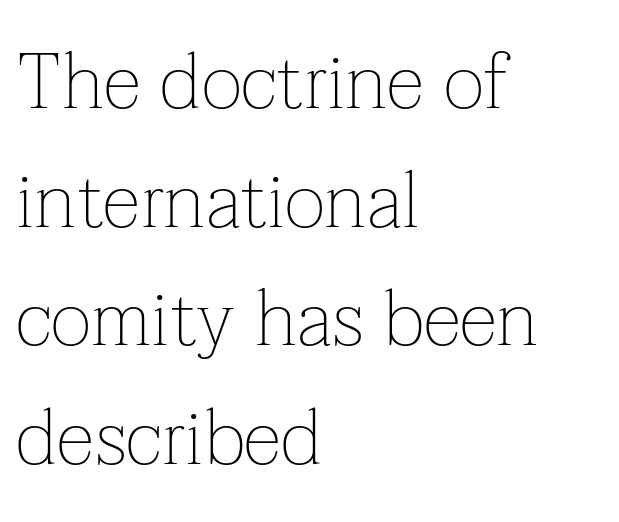
The image shows 78 px thin serif type, upright; set left-aligned, normal line spacing (1.52x), normal letter spacing, not underlined; low stroke contrast and a medium x-height.
